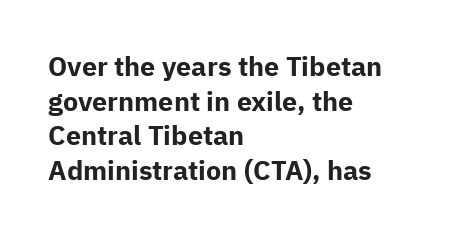
Compared with typical body copy, the letter spacing here is the same. The setting favours the left margin, as ordinary paragraphs usually do. Heft: maximum for text — a bold. Beneath every word, the page is bare. Successive baselines arrive at the customary interval. These lines were composed using upright roman letters.
